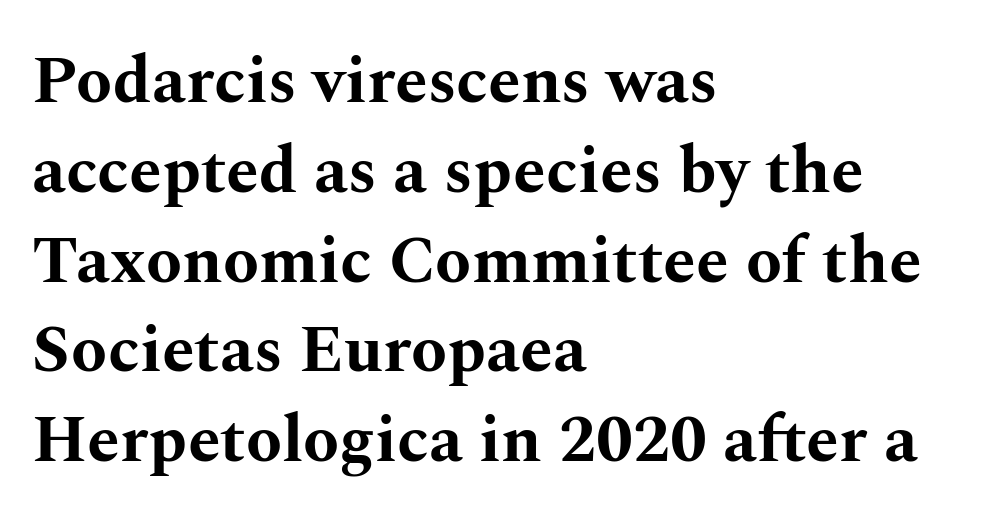
Q: Is the text bold? A: Yes.
Q: Is the text italic (slanted)? A: No, it is upright.
Q: Is the typeface a serif or a sans-serif typeface? A: Serif.
Q: Is the text underlined? A: No.
Q: How is the paragraph aligned? A: Left-aligned.
Q: Is the spacing between letters normal or unusually wide? A: Normal.
Q: Is the spacing between lines tight, normal or loose? A: Normal.
Q: Width (condensed, normal, or wide)? A: Wide.
Q: Stroke contrast? A: Medium.
Q: x-height? A: Medium.
Q: Monospaced? A: No.
